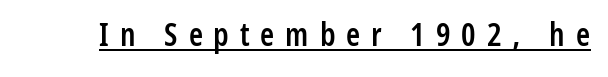
Decoration check: the copy is underlined. Upright lettering throughout. Proportional: the letters do not fall into vertical columns. Is the type bold? Partly — it's a semibold, heavier than regular but not fully bold.
